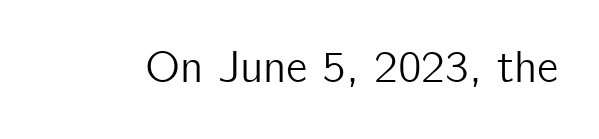
The image shows 45 px sans-serif type, upright; set normal letter spacing, not underlined; low stroke contrast and a medium x-height.
